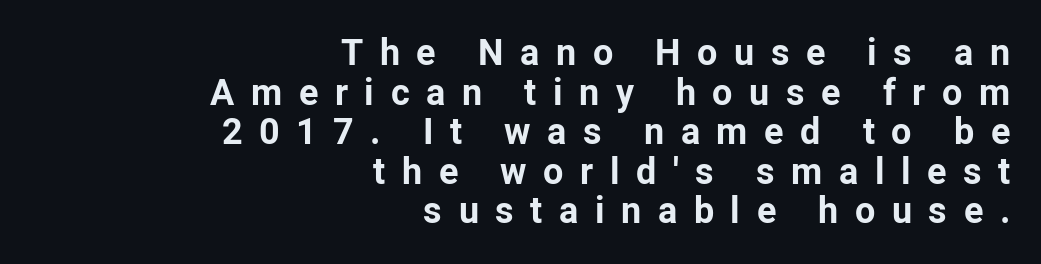
The letters advance in unequal steps, a hallmark of proportional type. Alignment: flush right. What's the leading like? Squeezed, with rows nearly overlapping. Every character sits straight up, as roman type does. Beneath every word, the page is bare.
